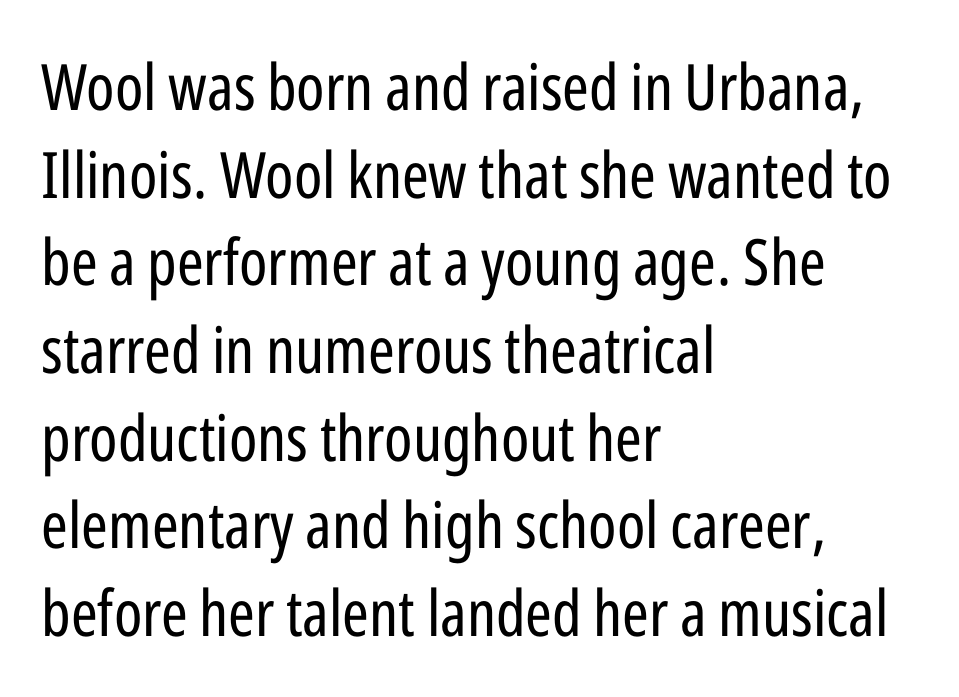
{"serif": "no", "italic": "no", "bold": "no", "weight": "regular", "width": "condensed", "stroke_contrast": "low", "x_height": "medium", "monospaced": "no", "underline": "no", "align": "left", "line_spacing": "normal", "line_spacing_ratio": 1.37, "letter_spacing": "normal", "letter_spacing_em": 0.0, "glyph_px": 64}
